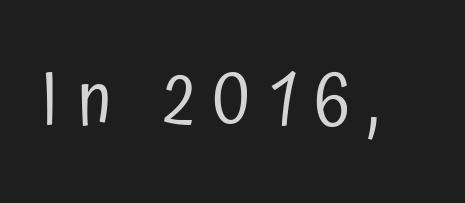
{"serif": "no", "italic": "no", "bold": "no", "weight": "regular", "width": "condensed", "stroke_contrast": "low", "x_height": "medium", "monospaced": "no", "underline": "no", "letter_spacing": "wide", "letter_spacing_em": 0.26, "glyph_px": 74}
